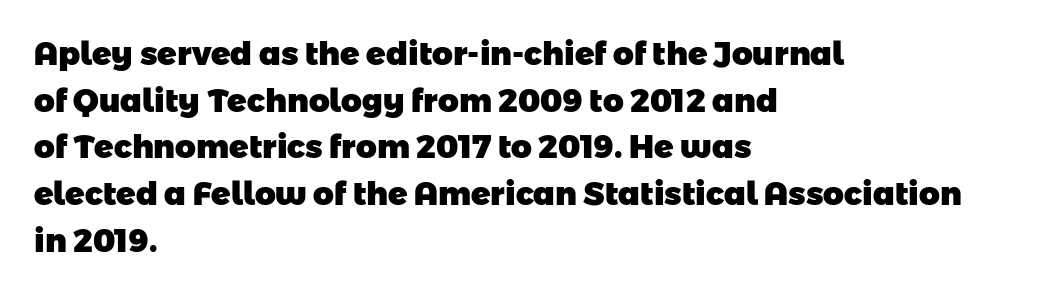
Here the designer chose a conventional face with non-uniform glyph widths. Nope, no serifs anywhere on these letters. The letters sit at their default tracking, neither squeezed nor spread. Vertically, the passage feels balanced, rows spaced as you'd expect. The rag falls on the right side of this text block. The characters look thick and weighty, a clear bold.
